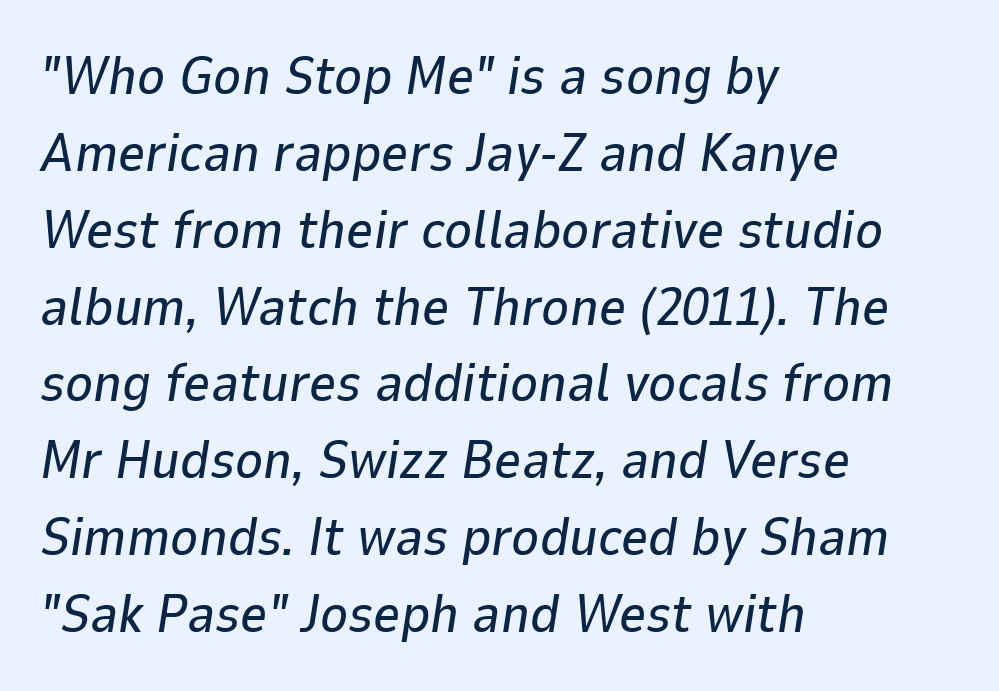
{"italic": "yes", "lean": "right", "slant_degrees": 9, "width": "normal", "stroke_contrast": "low", "x_height": "medium", "monospaced": "no", "underline": "no", "align": "left", "line_spacing": "normal", "line_spacing_ratio": 1.45, "letter_spacing": "normal", "letter_spacing_em": 0.0, "glyph_px": 53}
